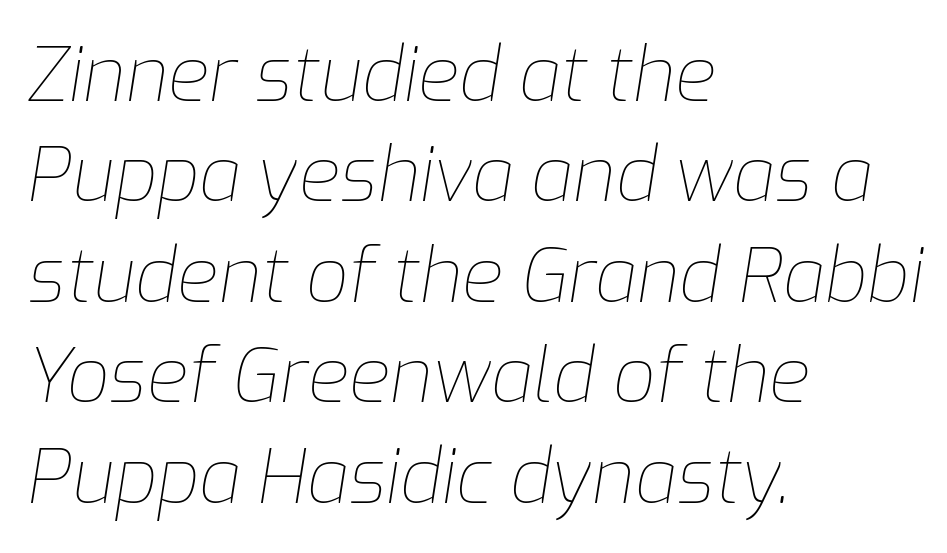
{"italic": "yes", "lean": "right", "slant_degrees": 9, "bold": "no", "weight": "thin", "width": "normal", "stroke_contrast": "low", "x_height": "medium", "monospaced": "no", "underline": "no", "align": "left", "line_spacing": "normal", "line_spacing_ratio": 1.34, "letter_spacing": "normal", "letter_spacing_em": 0.0, "glyph_px": 75}
